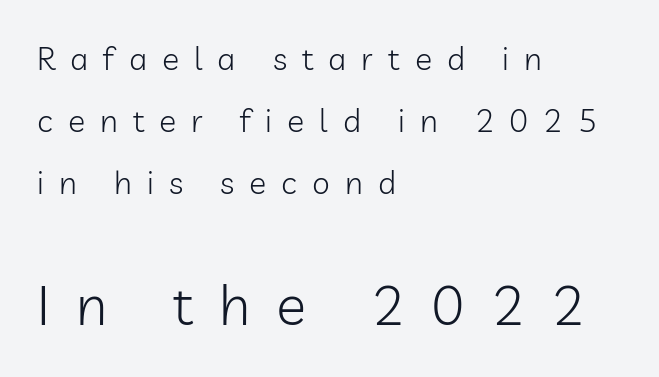
The font is comparable to plain body text, perhaps lighter. A classic flush-left, rag-right setting is used for this passage. Honestly, there is no underline to notice here at all. Looks like regular typesetting: each glyph gets only the width it needs. Reading down the column, the eye jumps a long way to each next line.
